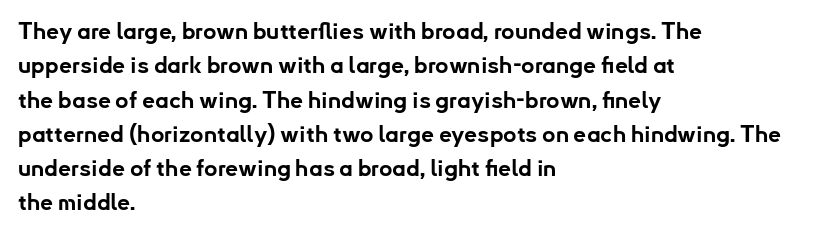
{"italic": "no", "bold": "yes", "underline": "no", "align": "left", "line_spacing": "normal", "line_spacing_ratio": 1.49, "letter_spacing": "normal", "letter_spacing_em": 0.0, "glyph_px": 23}
